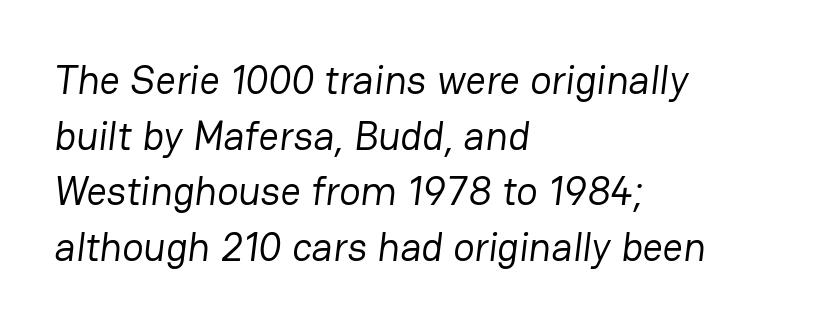
{"serif": "no", "bold": "no", "weight": "regular", "width": "normal", "stroke_contrast": "low", "x_height": "medium", "monospaced": "no", "underline": "no", "align": "left", "line_spacing": "normal", "line_spacing_ratio": 1.39, "letter_spacing": "normal", "letter_spacing_em": 0.0, "glyph_px": 40}
